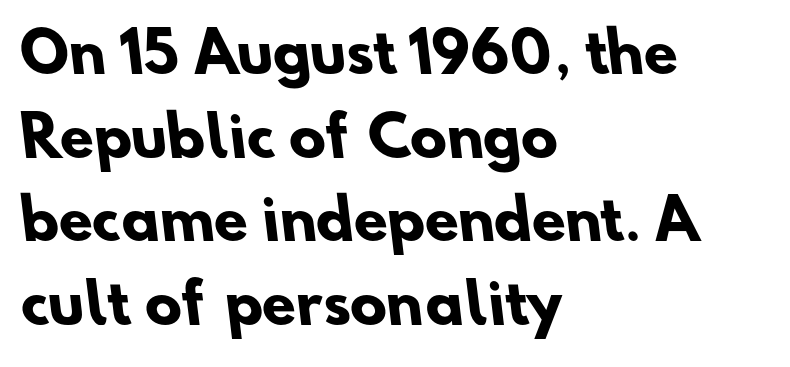
The image shows 55 px heavy sans-serif type; set left-aligned, normal line spacing (1.52x), normal letter spacing, not underlined; low stroke contrast and a small x-height.
